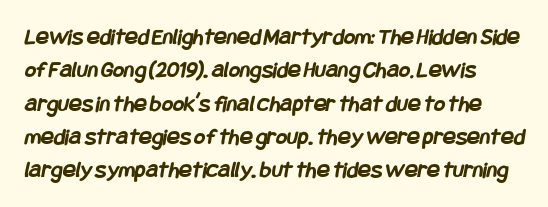
Q: Is the text bold? A: Yes.
Q: Is the text underlined? A: No.
Q: Is the spacing between letters normal or unusually wide? A: Normal.
Q: Is the spacing between lines tight, normal or loose? A: Normal.
